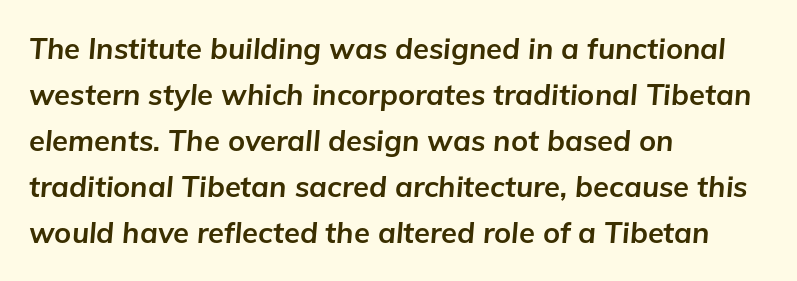
The image shows 29 px bold type, italic (leaning right); set left-aligned, normal line spacing (1.59x), normal letter spacing, not underlined; low stroke contrast and a medium x-height.
